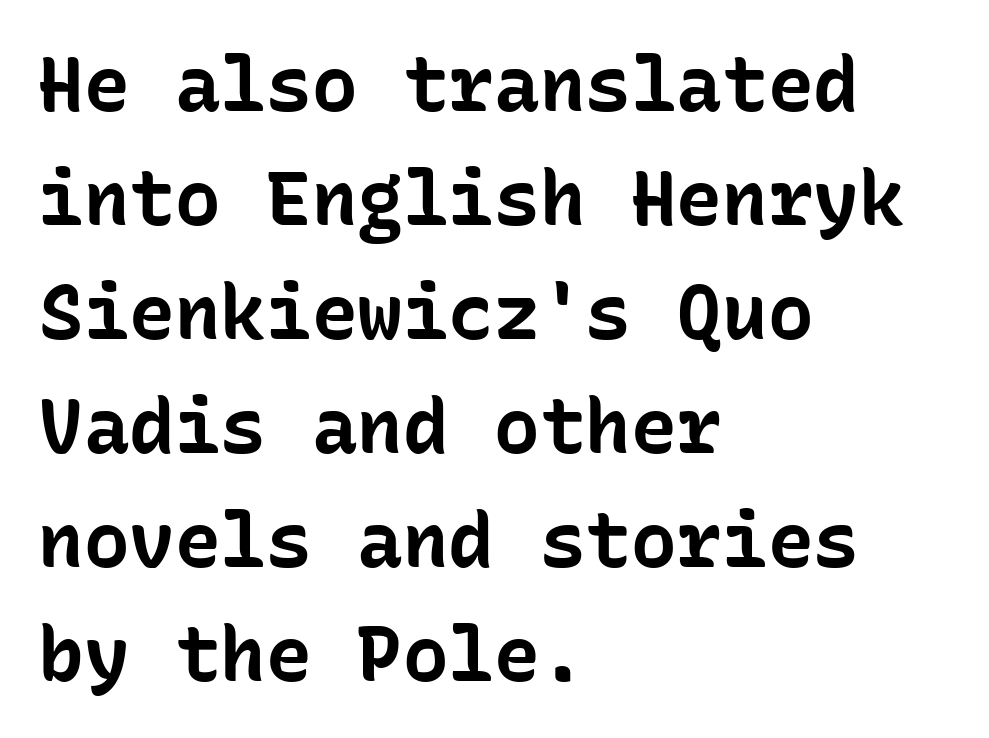
Q: Is the text bold? A: Yes.
Q: Is the text italic (slanted)? A: No, it is upright.
Q: Is the typeface a serif or a sans-serif typeface? A: Sans-serif.
Q: Is the text underlined? A: No.
Q: How is the paragraph aligned? A: Left-aligned.
Q: Is the spacing between letters normal or unusually wide? A: Normal.
Q: Is the spacing between lines tight, normal or loose? A: Normal.
Q: Width (condensed, normal, or wide)? A: Normal.
Q: Stroke contrast? A: Low.
Q: x-height? A: Medium.
Q: Monospaced? A: Yes.
